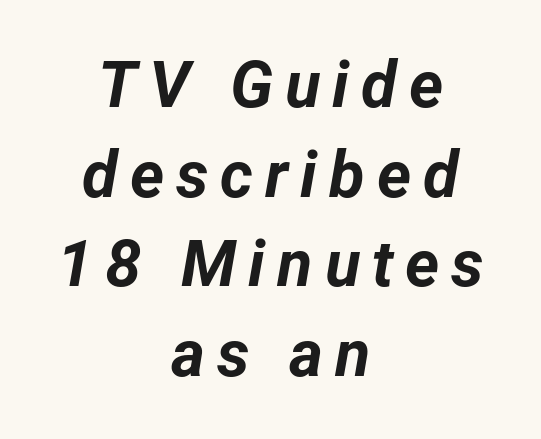
The image shows 65 px bold type, italic (leaning right); set centered, normal line spacing (1.38x), not underlined; low stroke contrast and a medium x-height.
